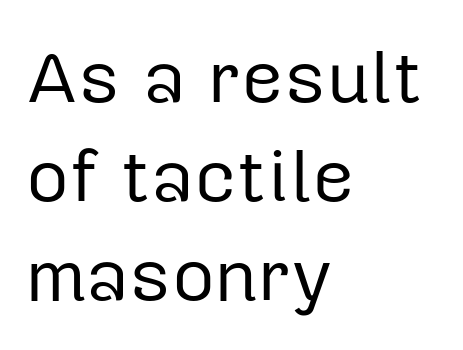
The image shows 74 px regular-weight sans-serif type, upright; set left-aligned, normal line spacing (1.34x), normal letter spacing, not underlined; low stroke contrast and a medium x-height.
